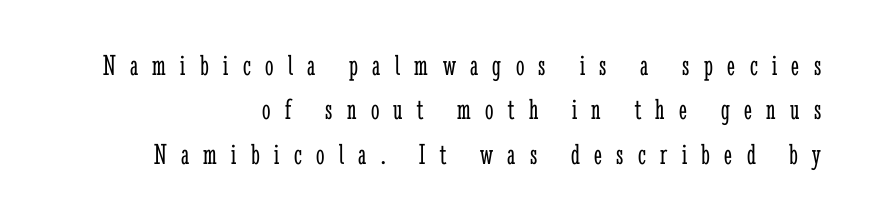
The image shows 30 px light, condensed serif type, upright; set right-aligned, normal line spacing (1.48x), unusually wide letter spacing (+0.48 em), not underlined; low stroke contrast and a medium x-height.
